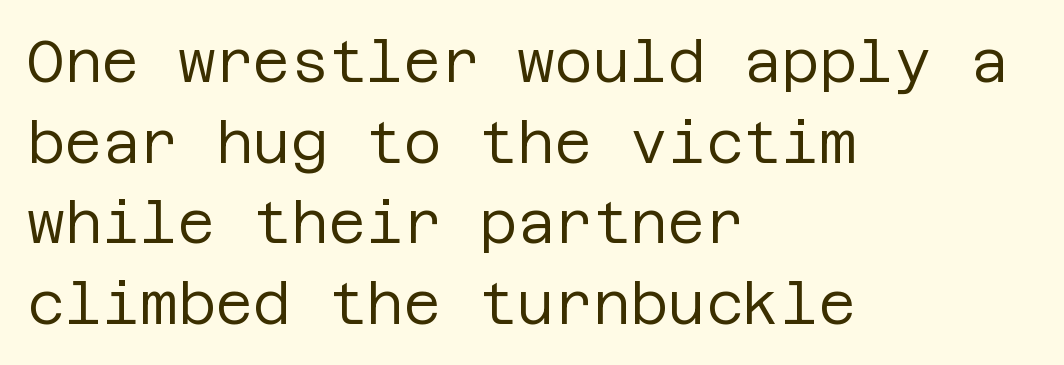
{"serif": "no", "italic": "no", "bold": "no", "weight": "regular", "width": "normal", "stroke_contrast": "low", "x_height": "large", "underline": "no", "align": "left", "line_spacing": "normal", "line_spacing_ratio": 1.39, "letter_spacing": "normal", "letter_spacing_em": 0.0, "glyph_px": 58}
